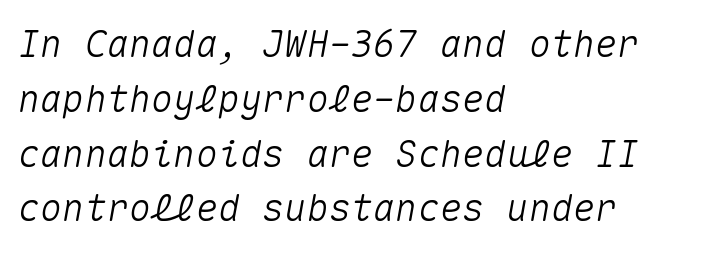
Q: Is the text italic (slanted)? A: Yes, it leans right by about 10 degrees.
Q: Is the text underlined? A: No.
Q: How is the paragraph aligned? A: Left-aligned.
Q: Is the spacing between letters normal or unusually wide? A: Normal.
Q: Is the spacing between lines tight, normal or loose? A: Normal.
Q: Width (condensed, normal, or wide)? A: Normal.
Q: Stroke contrast? A: Medium.
Q: x-height? A: Medium.
Q: Monospaced? A: Yes.
